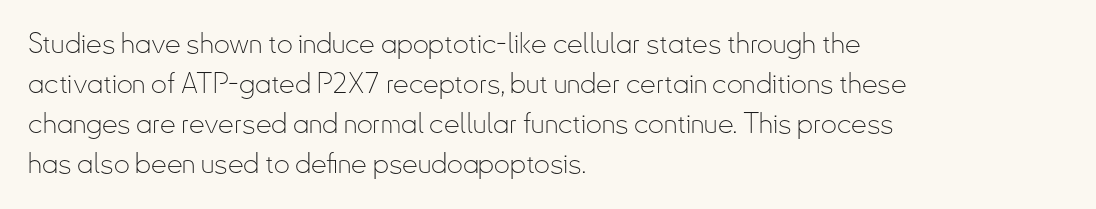
Q: Is the text bold? A: No.
Q: Is the text italic (slanted)? A: No, it is upright.
Q: Is the typeface a serif or a sans-serif typeface? A: Sans-serif.
Q: Is the text underlined? A: No.
Q: How is the paragraph aligned? A: Left-aligned.
Q: Is the spacing between letters normal or unusually wide? A: Normal.
Q: Is the spacing between lines tight, normal or loose? A: Normal.
Q: Width (condensed, normal, or wide)? A: Condensed.
Q: Stroke contrast? A: Low.
Q: x-height? A: Small.
Q: Monospaced? A: No.
